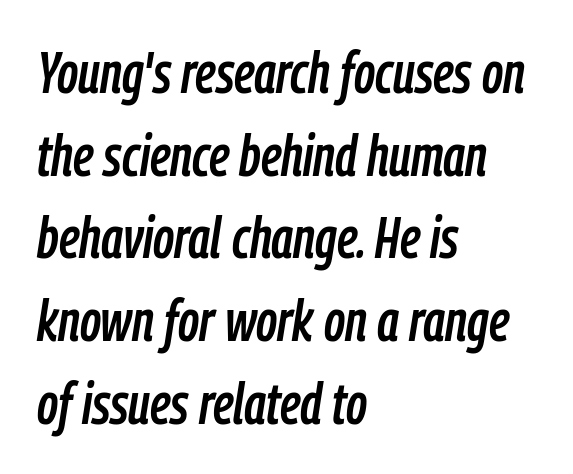
Q: Is the text italic (slanted)? A: Yes, it leans right by about 9 degrees.
Q: Is the text underlined? A: No.
Q: How is the paragraph aligned? A: Left-aligned.
Q: Is the spacing between letters normal or unusually wide? A: Normal.
Q: Is the spacing between lines tight, normal or loose? A: Normal.
Q: Width (condensed, normal, or wide)? A: Condensed.
Q: Stroke contrast? A: Low.
Q: x-height? A: Medium.
Q: Monospaced? A: No.
